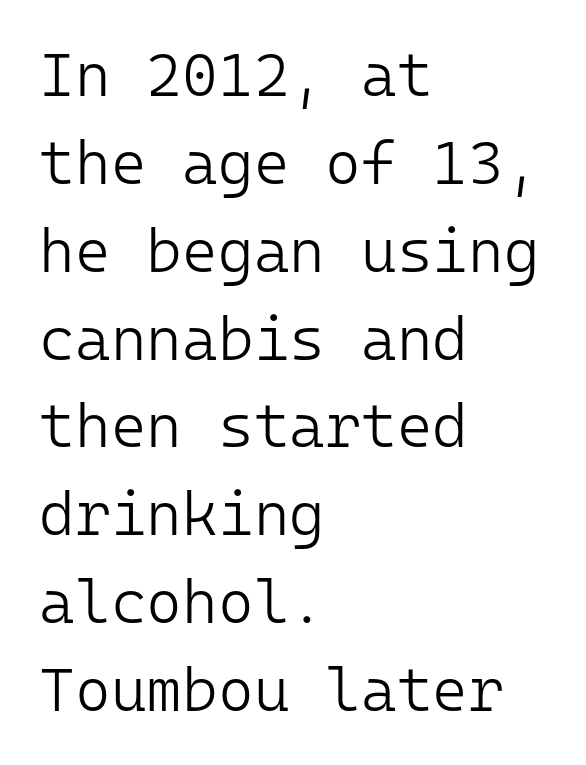
Think of a typewriter: that constant character pitch is what you see here. What's the leading like? Ordinary, nothing unusual. Upright lettering throughout. The type family on display is of the sans-serif kind.
